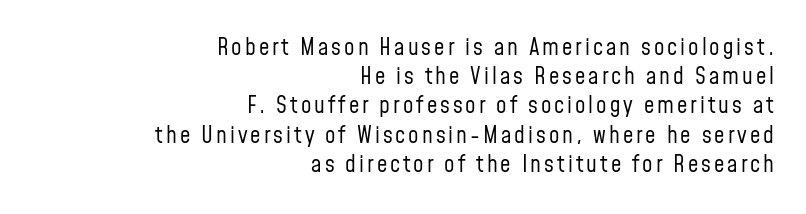
Italic? Not at all — the glyphs are vertical. What's the leading like? Ordinary, nothing unusual. Plain, unruled lines of type. Bold? No — there's no thickening of the strokes. In CSS terms this would be text-align: right.
